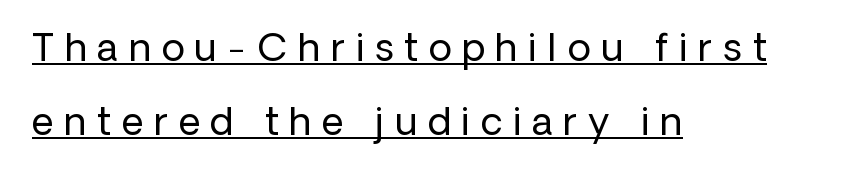
Q: Is the text bold? A: No.
Q: Is the text italic (slanted)? A: No, it is upright.
Q: Is the typeface a serif or a sans-serif typeface? A: Sans-serif.
Q: Is the text underlined? A: Yes.
Q: How is the paragraph aligned? A: Left-aligned.
Q: Is the spacing between letters normal or unusually wide? A: Unusually wide.
Q: Is the spacing between lines tight, normal or loose? A: Loose.
Q: Width (condensed, normal, or wide)? A: Normal.
Q: Stroke contrast? A: Low.
Q: x-height? A: Medium.
Q: Monospaced? A: No.
